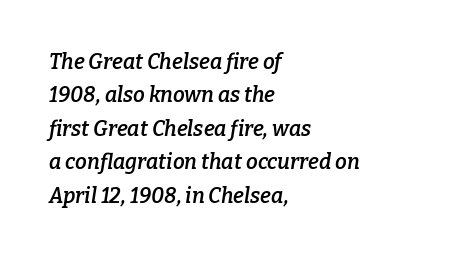
A semibold gives these letters moderate extra thickness, short of bold. Underline: absent. This sample keeps an unexceptional amount of space between lines. The typography opts for an oblique posture over an upright one. No extra tracking has been applied to these lines. Where is the straight margin? On the left.
